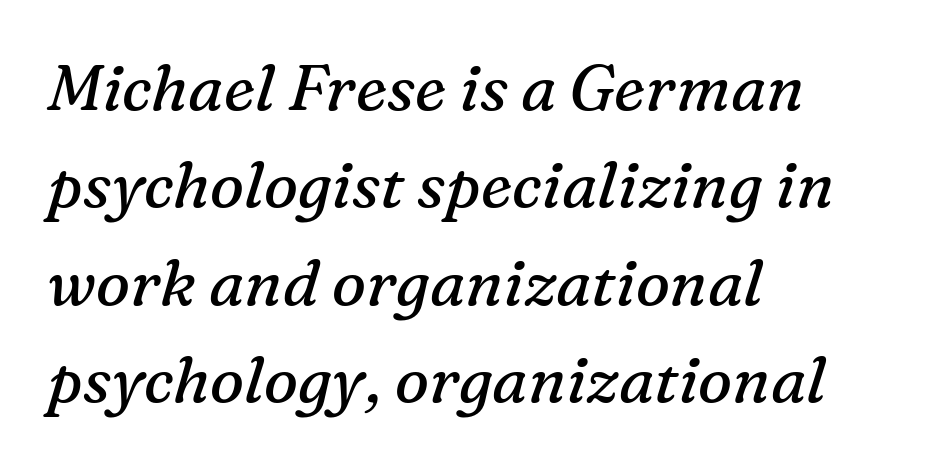
The letters sit at their default tracking, neither squeezed nor spread. Decoration check: the copy has no underline. This is serif lettering, the kind often seen in printed books. The strokes carry an ordinary text weight at most. Normally led — the rows are evenly, conventionally spaced. The paragraph shown leans on its left margin.
